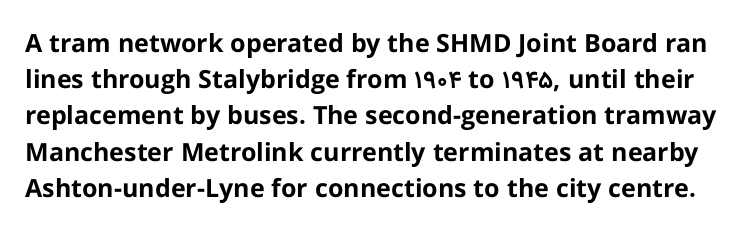
Q: Is the text bold? A: Yes.
Q: Is the text italic (slanted)? A: No, it is upright.
Q: Is the text underlined? A: No.
Q: Is the spacing between letters normal or unusually wide? A: Normal.
Q: Is the spacing between lines tight, normal or loose? A: Normal.
